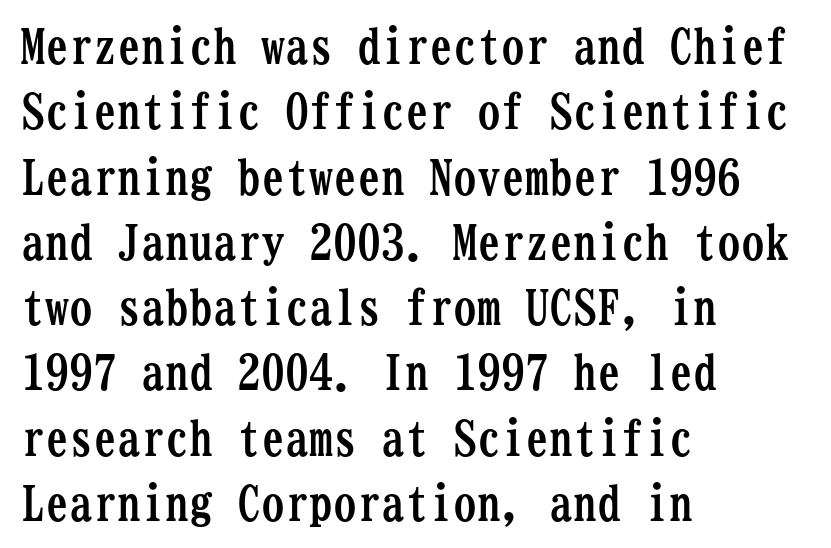
The image shows 48 px semibold, condensed serif type, upright, monospaced; set left-aligned, normal line spacing (1.36x), normal letter spacing, not underlined; low stroke contrast and a medium x-height.
